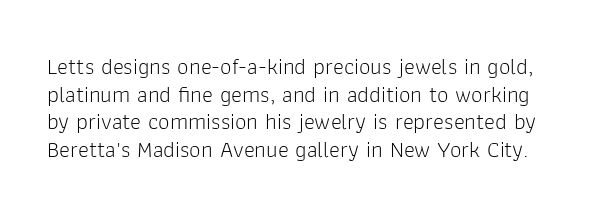
{"italic": "no", "bold": "no", "underline": "no", "line_spacing_ratio": 1.2, "letter_spacing": "normal", "letter_spacing_em": 0.0, "glyph_px": 23}
